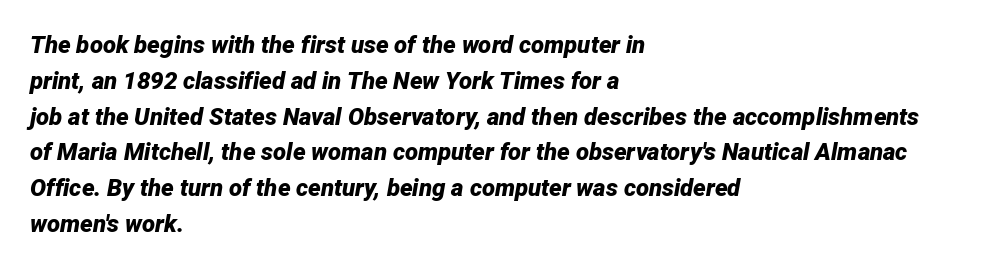
If you drew a line through each stem, it would be angled. This rendering features lettering with no underline. The typesetter chose a ragged-right arrangement here. Plenty of ink on the page — the face is bold. The passage shown has conventional tracking throughout. The block of text has a typical density, with ordinary space between rows.
